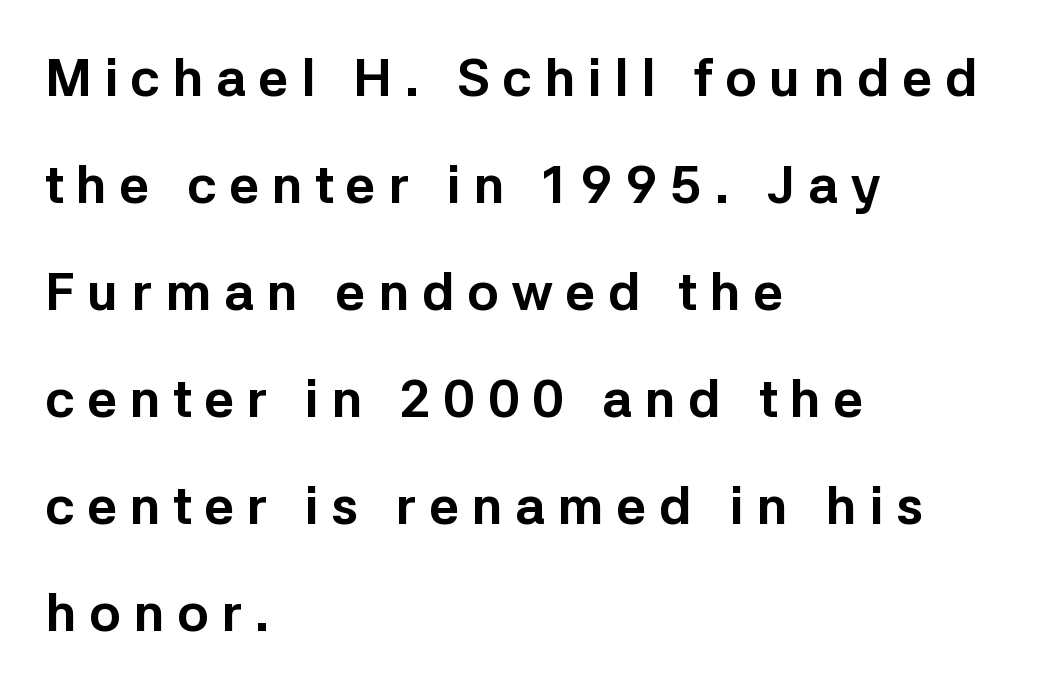
{"serif": "no", "italic": "no", "bold": "yes", "weight": "bold", "width": "normal", "stroke_contrast": "low", "x_height": "medium", "monospaced": "no", "underline": "no", "align": "left", "line_spacing": "loose", "line_spacing_ratio": 2.02, "letter_spacing": "wide", "letter_spacing_em": 0.23, "glyph_px": 53}
